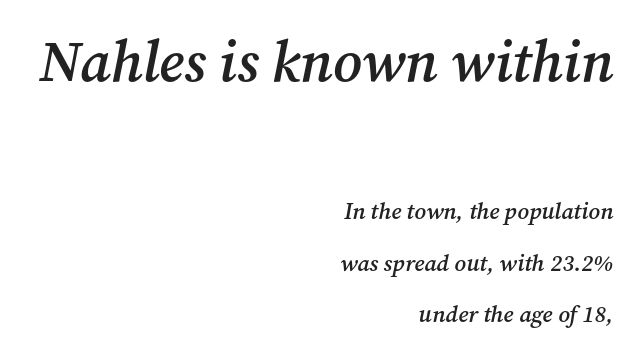
Proportional: the letters do not fall into vertical columns. Spacing between characters is what you'd get straight out of the box. Stroke thickness is moderately raised; the sample reads as semibold. To sum up the face: it has serifs. This block would shrink considerably if given ordinary leading; it's expanded now.
